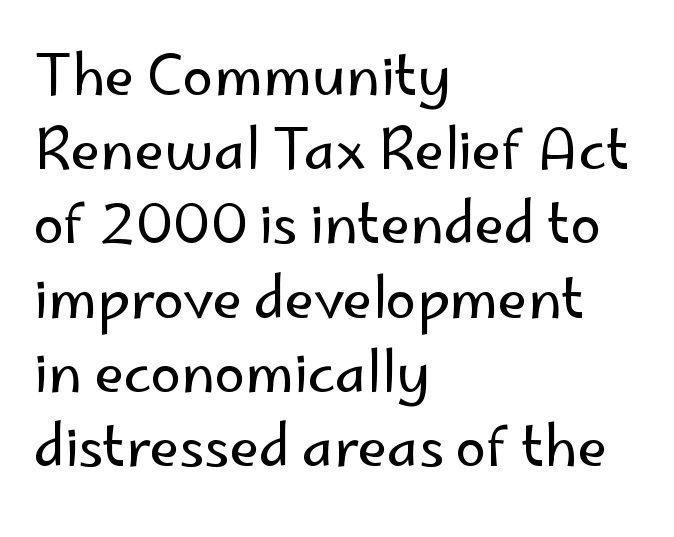
The image shows 55 px regular-weight sans-serif type, upright; set left-aligned, normal line spacing (1.35x), normal letter spacing, not underlined; low stroke contrast and a small x-height.
